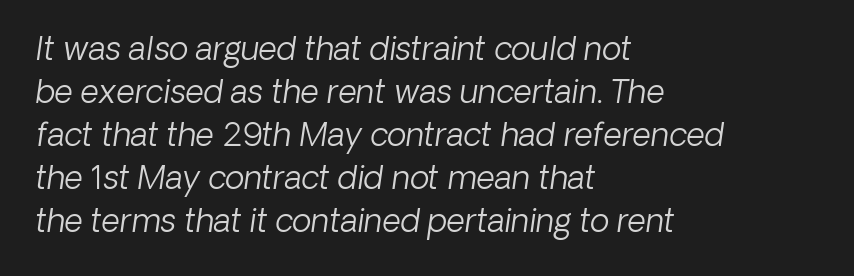
Leftover space on each line is placed entirely after the last word. Stems here are at most as thick as an everyday book face. The line-height multiplier appears to be the usual default. The glyphs are unaccompanied by any horizontal stroke below them.
